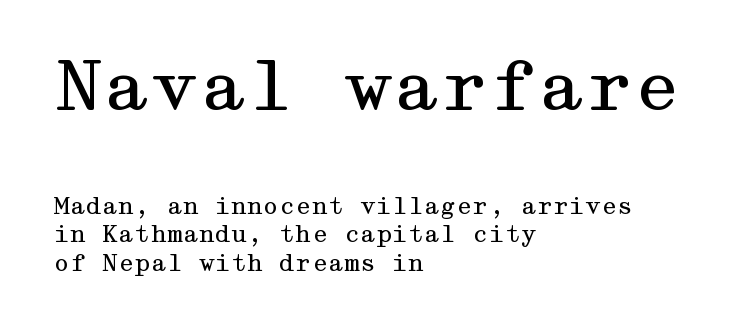
Q: Is the text bold? A: No.
Q: Is the text italic (slanted)? A: No, it is upright.
Q: Is the typeface a serif or a sans-serif typeface? A: Serif.
Q: Is the text underlined? A: No.
Q: How is the paragraph aligned? A: Left-aligned.
Q: Is the spacing between letters normal or unusually wide? A: Normal.
Q: Which block of text is set in a larger size, the first (top) or the second (bottom)? A: The first (top) one.
Q: Width (condensed, normal, or wide)? A: Wide.
Q: Stroke contrast? A: Medium.
Q: x-height? A: Medium.
